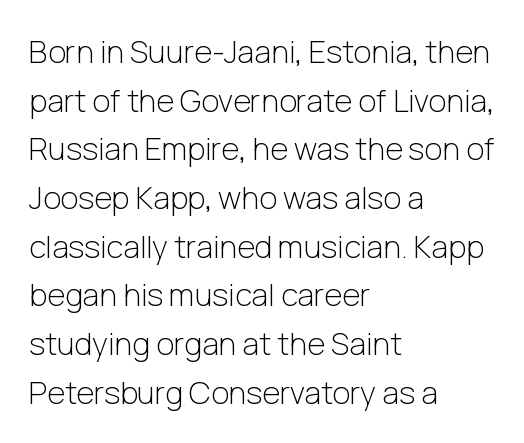
This rendering leaves character spacing at its baseline value. Is the type heavy? It reads as light-to-regular instead. A normal amount of white space separates one row of letters from the next. The letters advance in unequal steps, a hallmark of proportional type. The rendering shows plain stroke endings on the letterforms — a sans-serif design. Characters remain perfectly vertical along every line.
